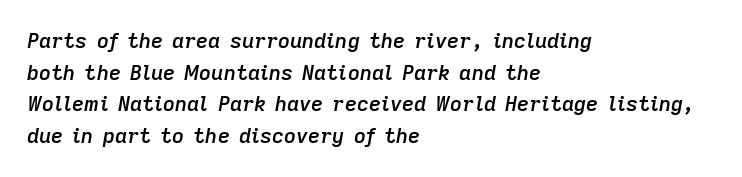
Q: Is the text bold? A: Semi-bold.
Q: Is the text italic (slanted)? A: Yes, it leans right by about 9 degrees.
Q: Is the text underlined? A: No.
Q: How is the paragraph aligned? A: Left-aligned.
Q: Is the spacing between letters normal or unusually wide? A: Normal.
Q: Is the spacing between lines tight, normal or loose? A: Normal.
